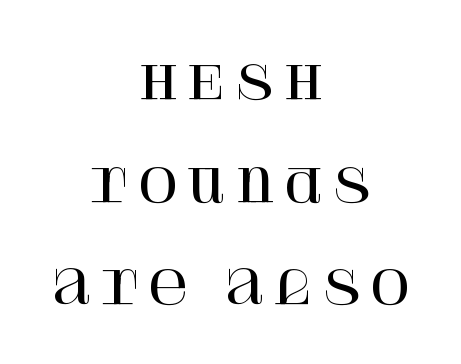
Type style note: has serifs. Rendered with straight, roman letterforms. Whoever set this chose breathing room over compactness in the vertical rhythm. Anything drawn beneath the words? Only blank space.
